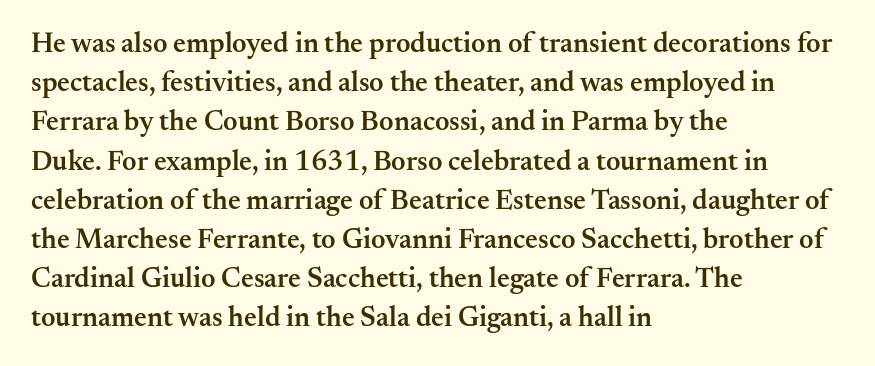
Typeset ragged right — the left edge is the straight one. The vertical gap from one line to the next is medium. Has an underline been added? It has not. The glyphs in this specimen are seriffed. The passage shown is typed in a proportional face where columns would drift.
